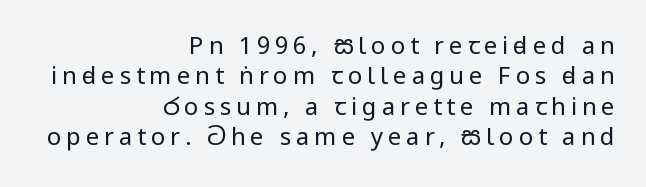
The image shows 24 px text type, upright; set right-aligned, normal line spacing (1.27x), unusually wide letter spacing (+0.2 em), not underlined.
